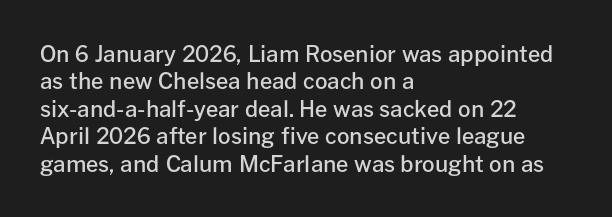
Horizontal bands of white between lines are of average thickness. The rendering keeps characters at their native spacing. The rendering anchors every line to the left-hand side. The type sits square on the baseline with zero lean.
